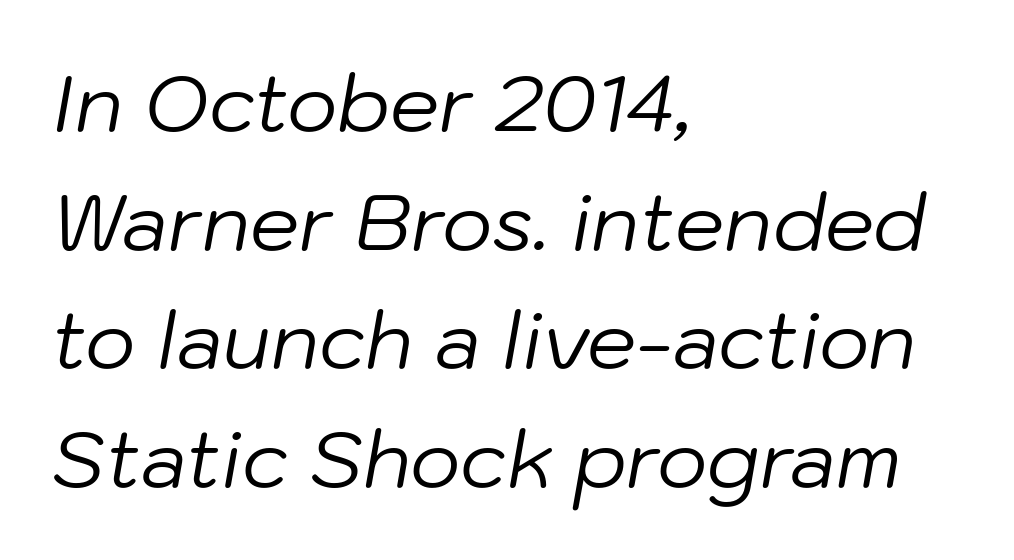
{"italic": "yes", "lean": "right", "slant_degrees": 10, "bold": "no", "weight": "regular", "width": "normal", "stroke_contrast": "low", "x_height": "medium", "monospaced": "no", "underline": "no", "align": "left", "line_spacing": "normal", "line_spacing_ratio": 1.52, "letter_spacing": "normal", "letter_spacing_em": 0.0, "glyph_px": 78}
